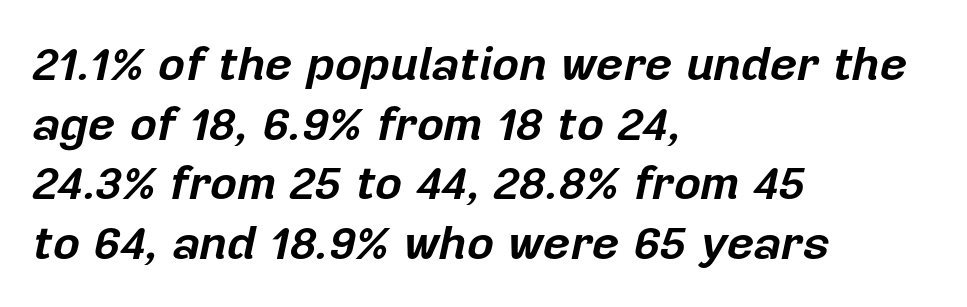
Q: Is the text bold? A: Yes.
Q: Is the text italic (slanted)? A: Yes, it leans right by about 12 degrees.
Q: Is the text underlined? A: No.
Q: How is the paragraph aligned? A: Left-aligned.
Q: Is the spacing between letters normal or unusually wide? A: Normal.
Q: Is the spacing between lines tight, normal or loose? A: Normal.
Q: Width (condensed, normal, or wide)? A: Normal.
Q: Stroke contrast? A: Low.
Q: x-height? A: Medium.
Q: Monospaced? A: No.
